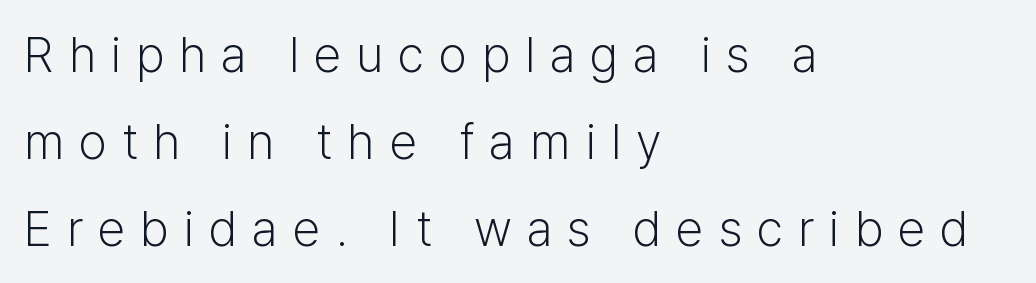
Q: Is the text bold? A: No.
Q: Is the text italic (slanted)? A: No, it is upright.
Q: Is the typeface a serif or a sans-serif typeface? A: Sans-serif.
Q: Is the text underlined? A: No.
Q: How is the paragraph aligned? A: Left-aligned.
Q: Is the spacing between letters normal or unusually wide? A: Unusually wide.
Q: Width (condensed, normal, or wide)? A: Normal.
Q: Stroke contrast? A: Low.
Q: x-height? A: Medium.
Q: Monospaced? A: No.
